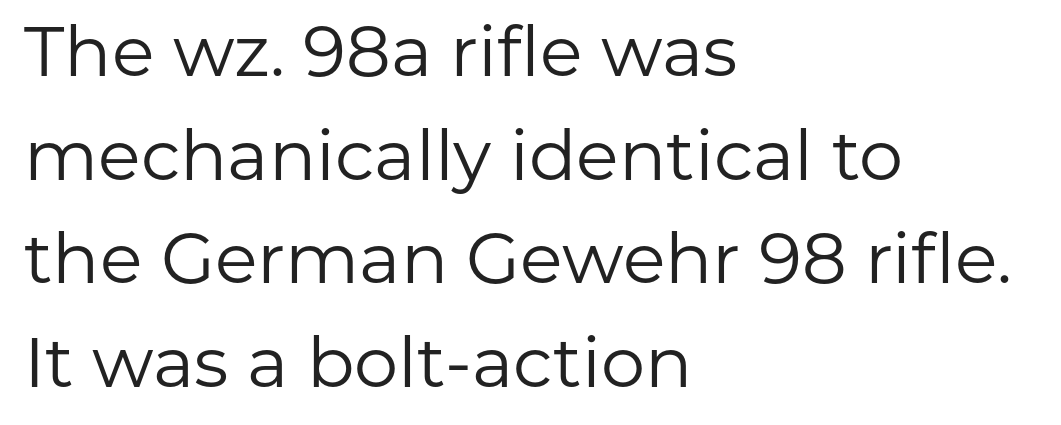
These glyphs show unthickened strokes, regular width or finer. The line-height multiplier appears to be the usual default. Stroke terminals: plain, sans-serif. Varying glyph widths throughout — classic text-font behaviour. The passage is arranged the way most books set body copy — flush left. Quick note: underline off.
